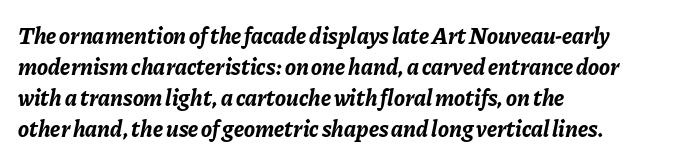
{"italic": "yes", "lean": "right", "slant_degrees": 11, "bold": "yes", "underline": "no", "align": "left", "line_spacing": "normal", "line_spacing_ratio": 1.35, "letter_spacing": "normal", "letter_spacing_em": 0.0, "glyph_px": 23}
